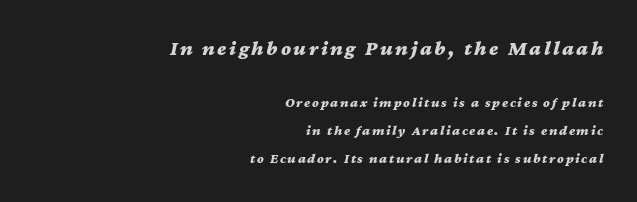
{"italic": "yes", "lean": "right", "slant_degrees": 12, "bold": "yes", "underline": "no", "align": "right", "line_spacing": "loose", "line_spacing_ratio": 2.0, "larger_block": "first", "size_ratio": 1.5, "glyph_px": 21}
